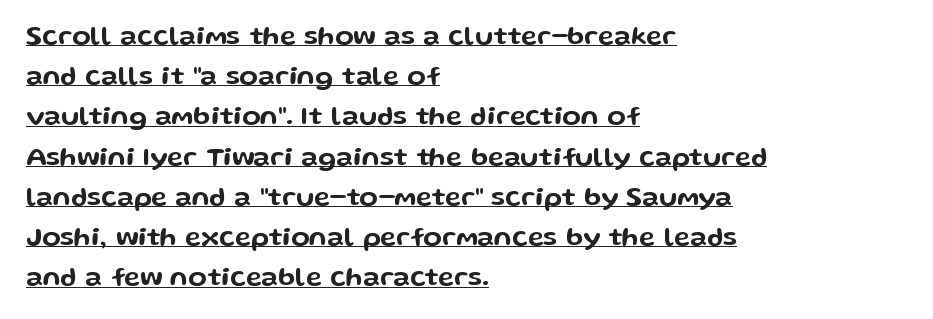
Like a heading marked for emphasis, these lines bear an underscore. Where is the straight margin? On the left. The rendering keeps characters at their native spacing. Rendered with straight, roman letterforms. How would I describe the line gaps? Plain and ordinary.
